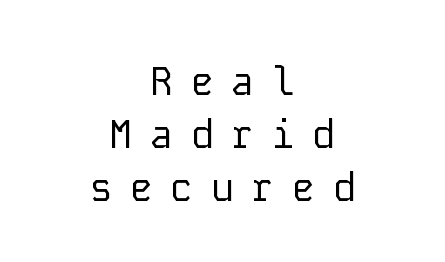
Q: Is the text bold? A: No.
Q: Is the text italic (slanted)? A: No, it is upright.
Q: Is the typeface a serif or a sans-serif typeface? A: Sans-serif.
Q: Is the text underlined? A: No.
Q: How is the paragraph aligned? A: Centered.
Q: Is the spacing between letters normal or unusually wide? A: Unusually wide.
Q: Is the spacing between lines tight, normal or loose? A: Normal.
Q: Width (condensed, normal, or wide)? A: Normal.
Q: Stroke contrast? A: Low.
Q: x-height? A: Medium.
Q: Monospaced? A: Yes.
